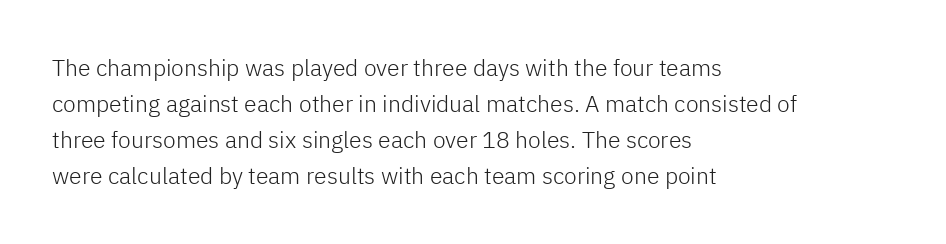
Nothing unusual about the tracking: characters are spaced as the font intends. The typesetter chose a ragged-right arrangement here. Vertical strokes here are truly vertical. In terms of leading, this rendering sits right in the middle.
